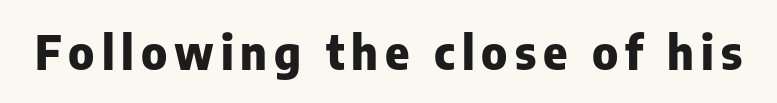
The image shows 46 px heavy sans-serif type, upright; set not underlined; low stroke contrast and a medium x-height.
